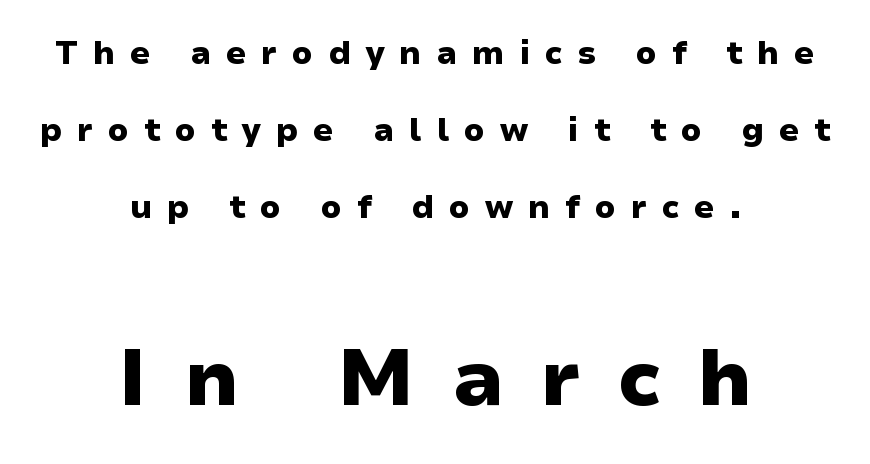
The image shows 79 px heavy, wide sans-serif type, upright; set centered, loose line spacing (2.4x), unusually wide letter spacing (+0.46 em), not underlined; the second (bottom) block is 2.47x larger; low stroke contrast and a medium x-height.
